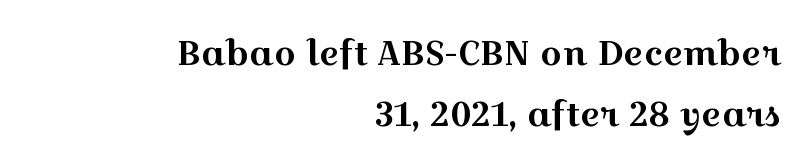
Q: Is the text italic (slanted)? A: No, it is upright.
Q: Is the typeface a serif or a sans-serif typeface? A: Serif.
Q: Is the text underlined? A: No.
Q: How is the paragraph aligned? A: Right-aligned.
Q: Is the spacing between letters normal or unusually wide? A: Normal.
Q: Width (condensed, normal, or wide)? A: Wide.
Q: x-height? A: Medium.
Q: Monospaced? A: No.
